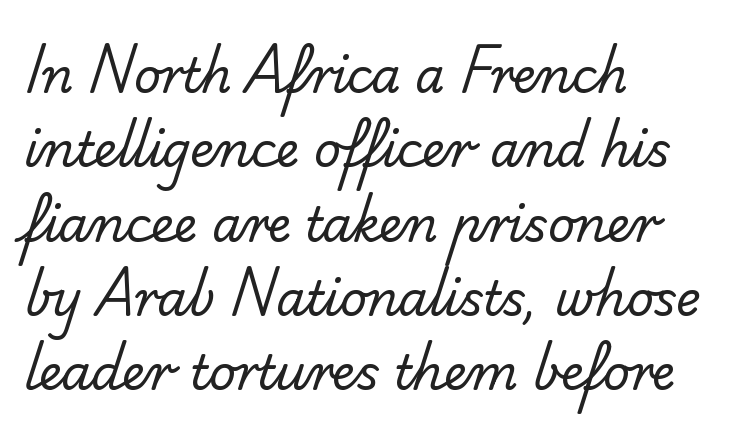
Students, note that the glyphs here touch the page at normal intervals. Font category for this specimen: sans-serif. The face used here is proportionally spaced, like ordinary book or web type. Think standard paragraph weight, or any step lighter than that. Line spacing here is normal. The paragraph shown leans on its left margin.
